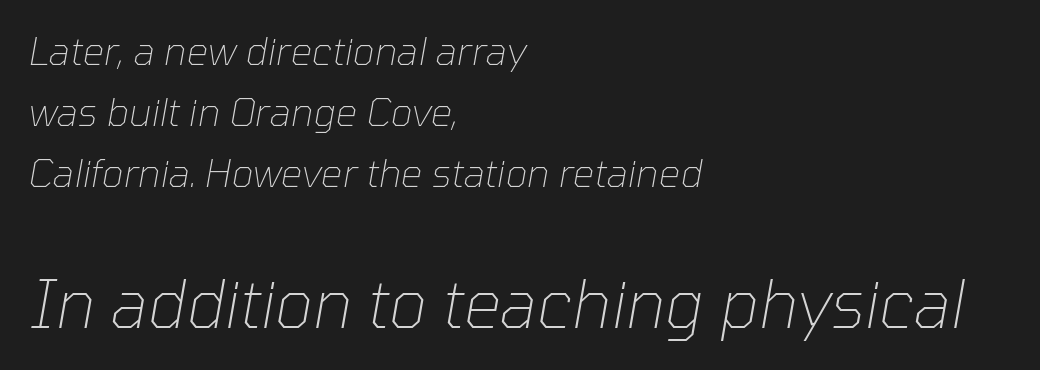
The image shows 66 px thin type, italic (leaning right); set left-aligned, normal line spacing (1.6x), normal letter spacing, not underlined; the second (bottom) block is 1.74x larger; low stroke contrast and a medium x-height.
